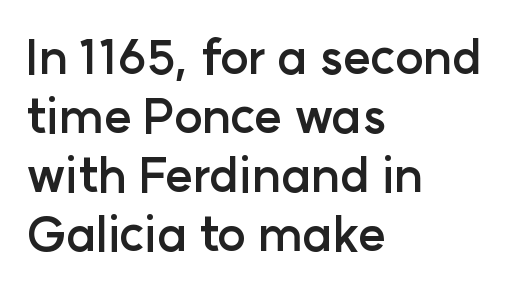
The image shows 48 px semibold sans-serif type, upright; set left-aligned, line spacing 1.23x, normal letter spacing, not underlined; low stroke contrast and a medium x-height.
